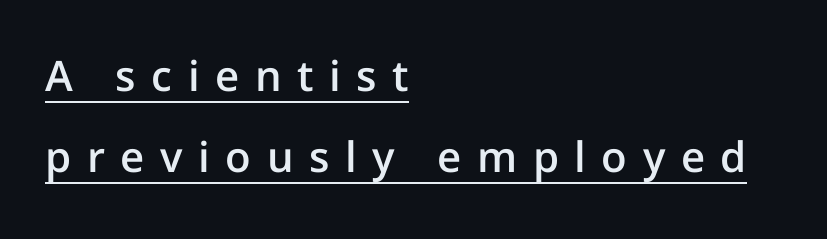
The image shows 42 px semibold sans-serif type, upright; set left-aligned, loose line spacing (1.93x), unusually wide letter spacing (+0.37 em), underlined; low stroke contrast and a medium x-height.
